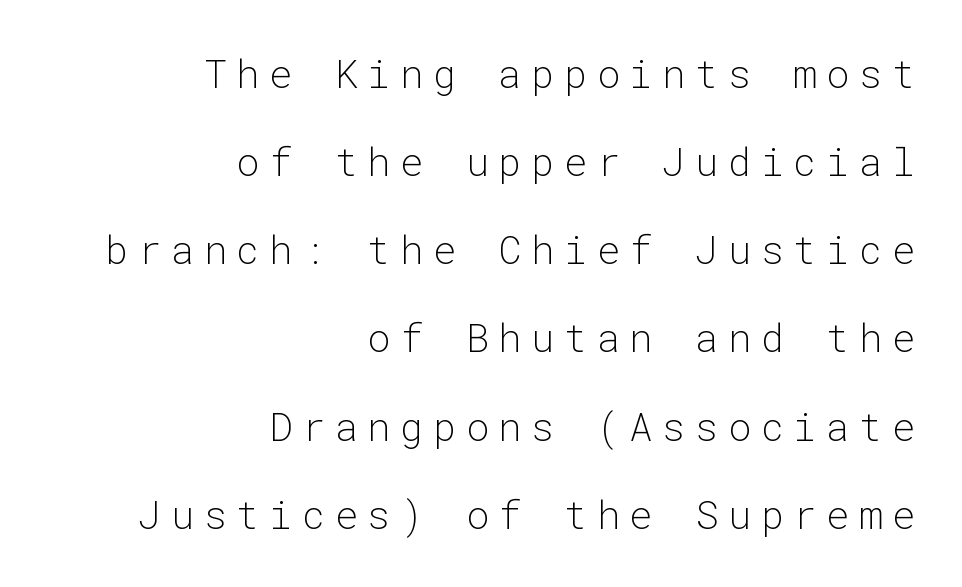
Q: Is the text bold? A: No.
Q: Is the text italic (slanted)? A: No, it is upright.
Q: Is the typeface a serif or a sans-serif typeface? A: Sans-serif.
Q: Is the text underlined? A: No.
Q: How is the paragraph aligned? A: Right-aligned.
Q: Is the spacing between letters normal or unusually wide? A: Unusually wide.
Q: Is the spacing between lines tight, normal or loose? A: Loose.
Q: Width (condensed, normal, or wide)? A: Normal.
Q: Stroke contrast? A: Low.
Q: x-height? A: Medium.
Q: Monospaced? A: Yes.
